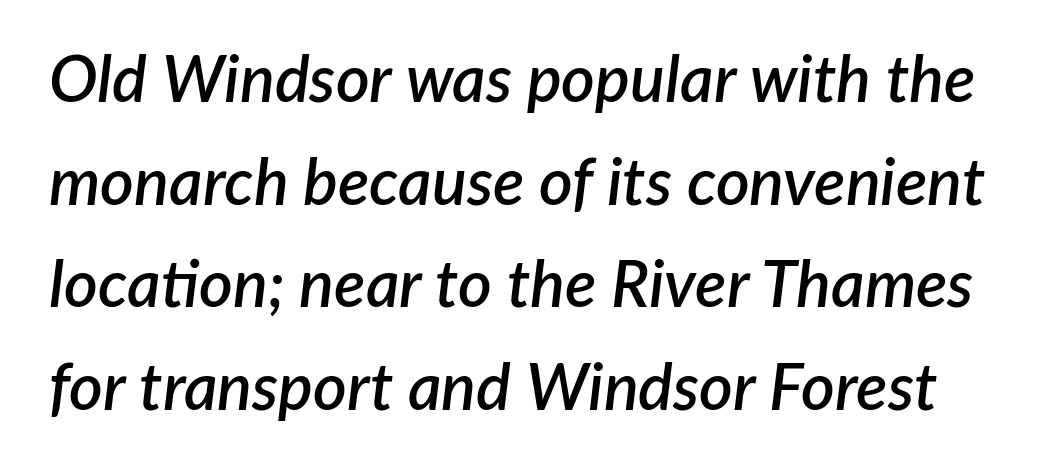
The image shows 65 px semibold type, italic (leaning right); set normal line spacing (1.58x), normal letter spacing, not underlined; low stroke contrast and a medium x-height.
